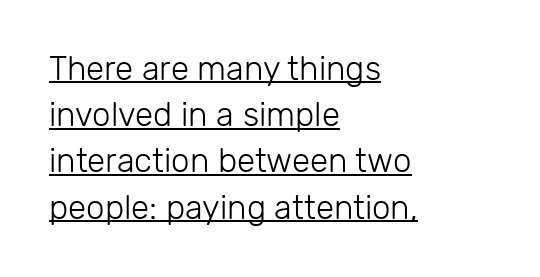
The image shows 33 px light sans-serif type, upright; set left-aligned, normal line spacing (1.4x), normal letter spacing, underlined; low stroke contrast and a medium x-height.
